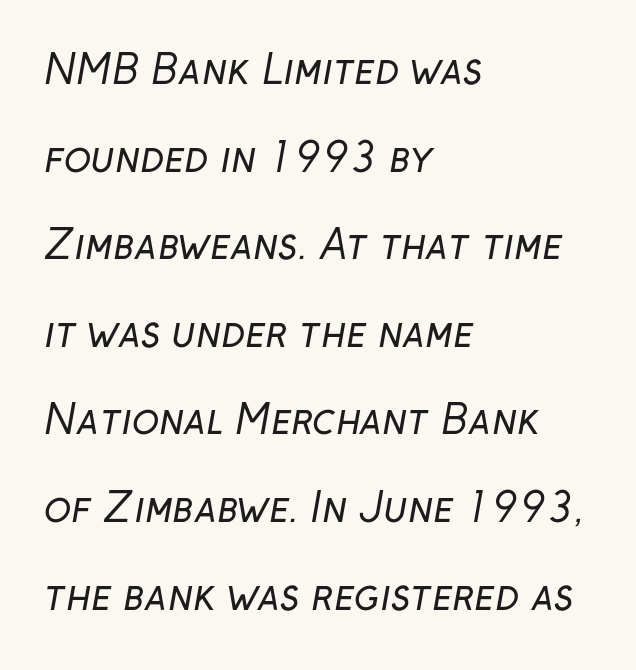
Q: Is the text bold? A: No.
Q: Is the typeface a serif or a sans-serif typeface? A: Sans-serif.
Q: Is the text underlined? A: No.
Q: How is the paragraph aligned? A: Left-aligned.
Q: Is the spacing between letters normal or unusually wide? A: Normal.
Q: Is the spacing between lines tight, normal or loose? A: Loose.
Q: Width (condensed, normal, or wide)? A: Normal.
Q: Stroke contrast? A: Low.
Q: x-height? A: Medium.
Q: Monospaced? A: No.
